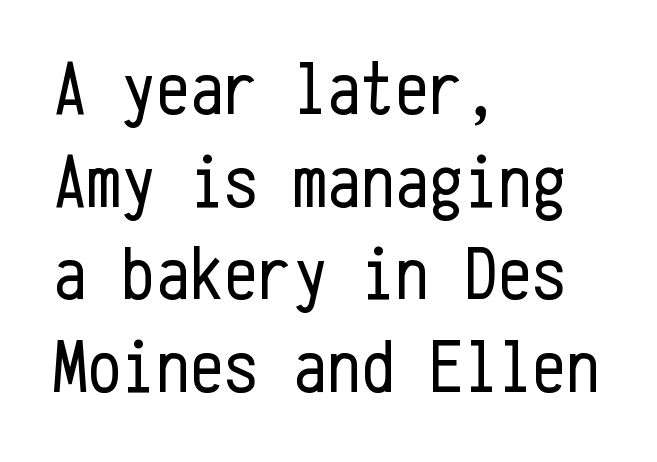
Any mark beneath the type? The region is blank. Does the type have serifs? No, each stem ends abruptly. The strokes carry an ordinary text weight at most. Every row of glyphs begins at an identical x-position on the left. Every stem runs plumb, perpendicular to the baseline.
